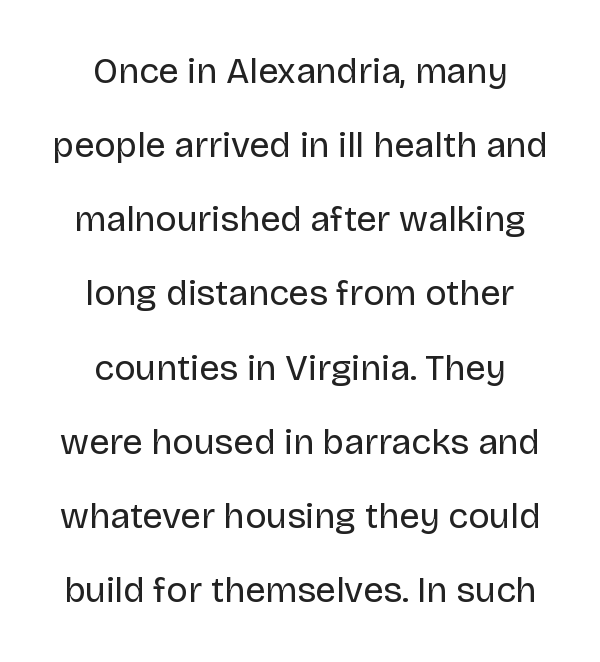
Q: Is the text bold? A: No.
Q: Is the text italic (slanted)? A: No, it is upright.
Q: Is the typeface a serif or a sans-serif typeface? A: Sans-serif.
Q: Is the text underlined? A: No.
Q: How is the paragraph aligned? A: Centered.
Q: Is the spacing between letters normal or unusually wide? A: Normal.
Q: Is the spacing between lines tight, normal or loose? A: Loose.
Q: Width (condensed, normal, or wide)? A: Normal.
Q: Stroke contrast? A: Low.
Q: x-height? A: Large.
Q: Monospaced? A: No.
